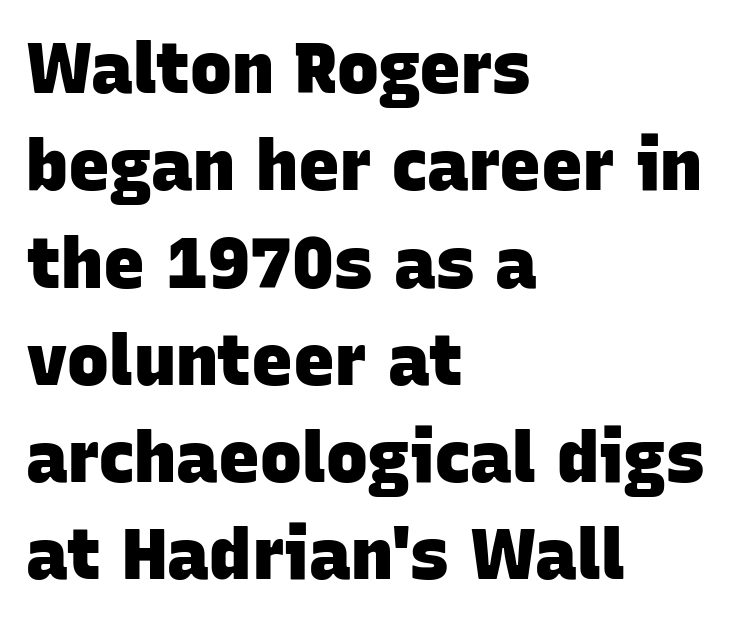
{"serif": "no", "bold": "yes", "weight": "heavy", "width": "normal", "stroke_contrast": "low", "x_height": "large", "monospaced": "no", "underline": "no", "align": "left", "line_spacing": "normal", "line_spacing_ratio": 1.39, "letter_spacing": "normal", "letter_spacing_em": 0.0, "glyph_px": 70}
